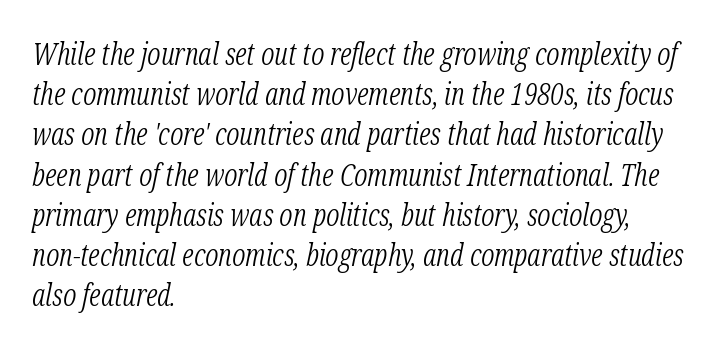
This rendering employs a face with finishing strokes, i.e., a serif. Character widths vary here, with narrow letters taking less room than wide ones. Think standard paragraph weight, or any step lighter than that. Compared with typical body copy, the letter spacing here is the same.
